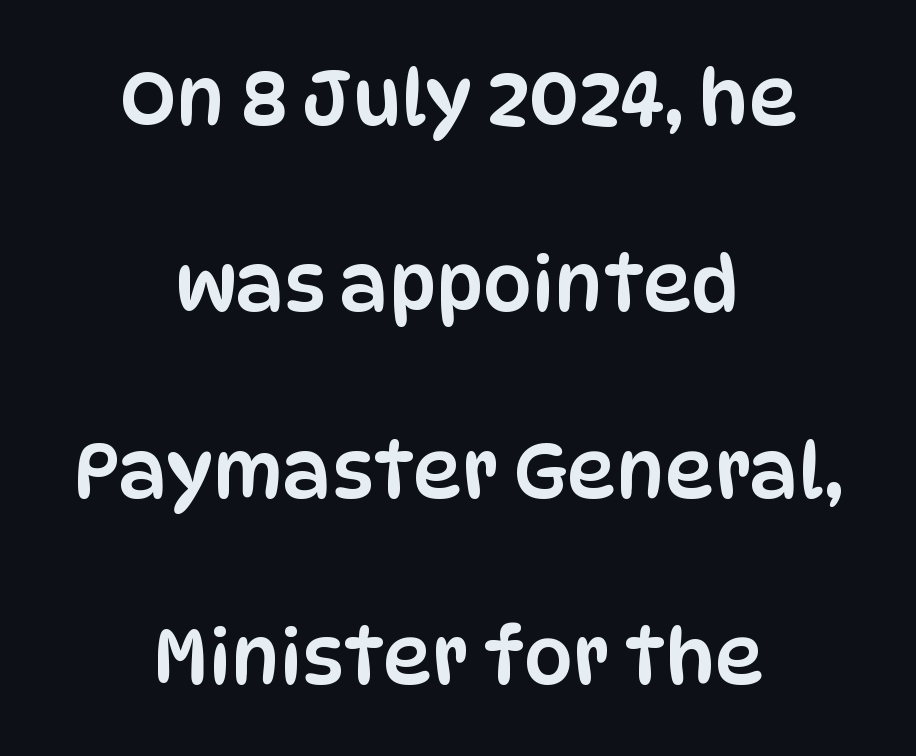
Q: Is the text italic (slanted)? A: No, it is upright.
Q: Is the typeface a serif or a sans-serif typeface? A: Sans-serif.
Q: Is the text underlined? A: No.
Q: How is the paragraph aligned? A: Centered.
Q: Is the spacing between letters normal or unusually wide? A: Normal.
Q: Is the spacing between lines tight, normal or loose? A: Loose.
Q: Width (condensed, normal, or wide)? A: Condensed.
Q: Stroke contrast? A: Low.
Q: x-height? A: Large.
Q: Monospaced? A: No.
